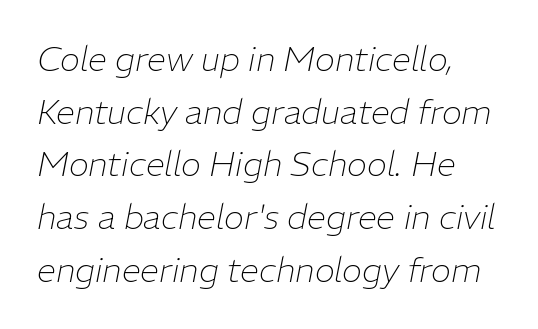
The image shows 34 px thin type, italic (leaning right); set left-aligned, normal line spacing (1.55x), normal letter spacing, not underlined; low stroke contrast and a medium x-height.
